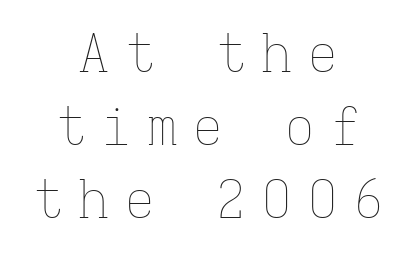
{"italic": "no", "bold": "no", "weight": "thin", "width": "normal", "stroke_contrast": "low", "x_height": "medium", "monospaced": "yes", "underline": "no", "align": "center", "line_spacing": "normal", "line_spacing_ratio": 1.4, "letter_spacing": "wide", "letter_spacing_em": 0.28, "glyph_px": 52}
